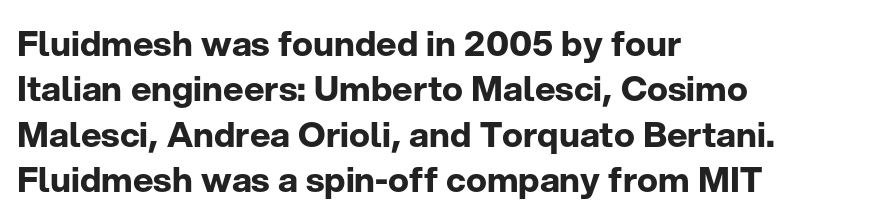
{"serif": "no", "italic": "no", "bold": "yes", "weight": "bold", "width": "normal", "stroke_contrast": "low", "x_height": "medium", "monospaced": "no", "underline": "no", "align": "left", "line_spacing": "normal", "line_spacing_ratio": 1.3, "letter_spacing": "normal", "letter_spacing_em": 0.0, "glyph_px": 35}
